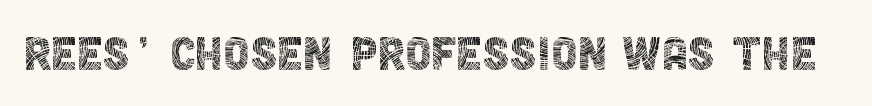
Q: Is the text bold? A: No.
Q: Is the text italic (slanted)? A: No, it is upright.
Q: Is the typeface a serif or a sans-serif typeface? A: Sans-serif.
Q: Is the text underlined? A: No.
Q: Is the spacing between letters normal or unusually wide? A: Normal.
Q: Width (condensed, normal, or wide)? A: Condensed.
Q: x-height? A: Large.
Q: Monospaced? A: No.
